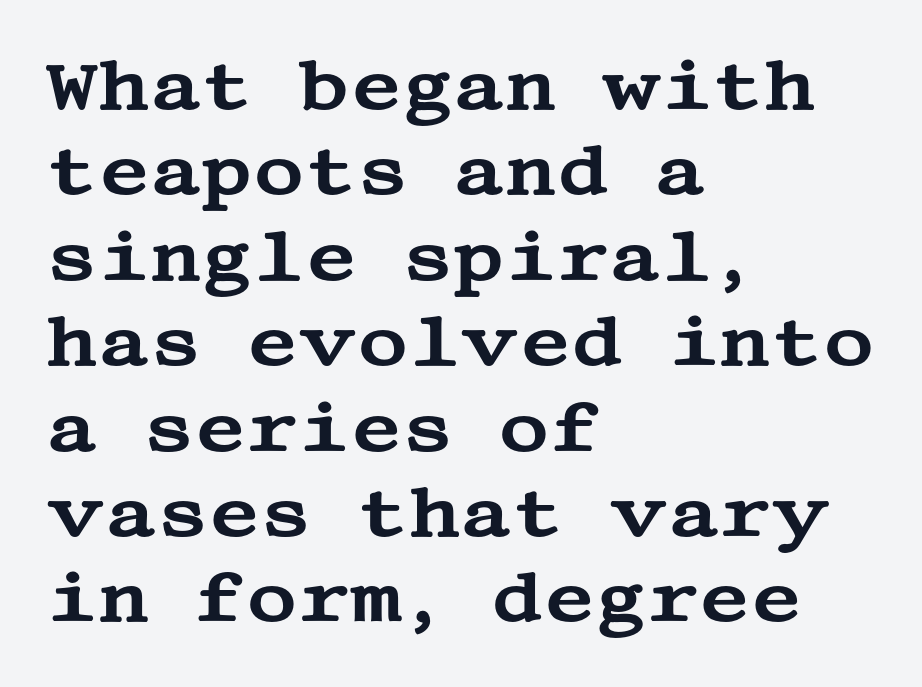
{"serif": "yes", "italic": "no", "width": "wide", "stroke_contrast": "medium", "x_height": "large", "underline": "no", "align": "left", "line_spacing_ratio": 1.22, "letter_spacing": "normal", "letter_spacing_em": 0.0, "glyph_px": 70}
